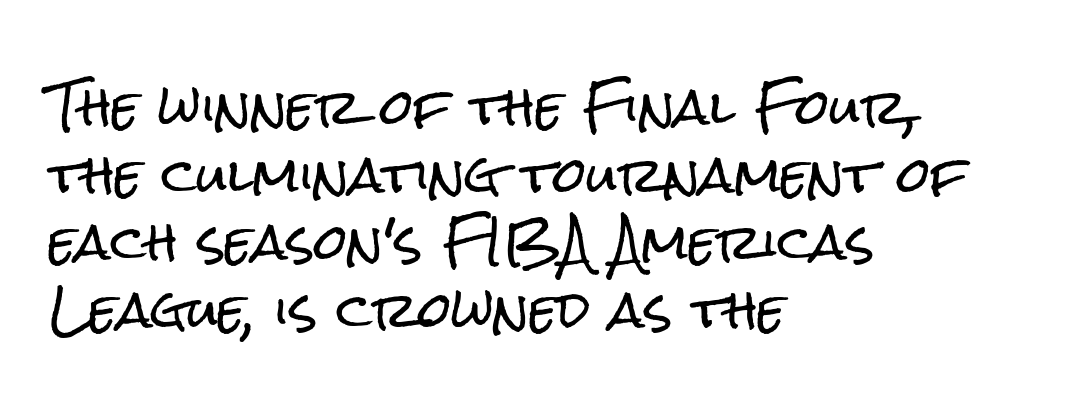
{"serif": "no", "italic": "no", "width": "condensed", "stroke_contrast": "low", "x_height": "medium", "monospaced": "no", "underline": "no", "align": "left", "line_spacing": "normal", "line_spacing_ratio": 1.41, "letter_spacing": "normal", "letter_spacing_em": 0.0, "glyph_px": 48}
